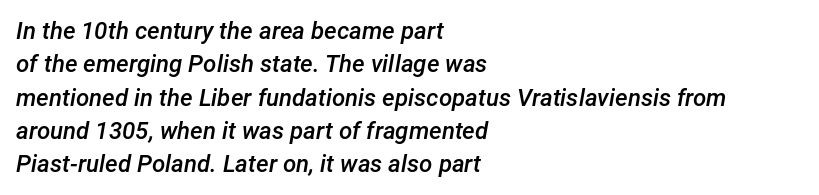
This is moderately heavy type, rendered in semibold. Reading down the column, the eye jumps a familiar distance to each next line. Yep, that's italic — everything's leaning. The string is rendered with underlining switched off. Caption: multi-line text, flush left, ragged right.
